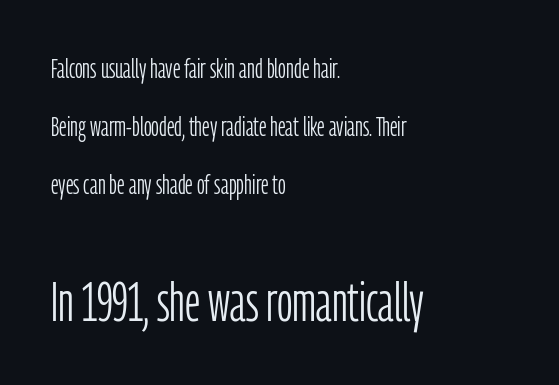
{"serif": "no", "italic": "no", "bold": "no", "weight": "light", "width": "condensed", "stroke_contrast": "low", "x_height": "medium", "monospaced": "no", "underline": "no", "align": "left", "line_spacing": "loose", "line_spacing_ratio": 2.14, "letter_spacing": "normal", "letter_spacing_em": 0.0, "larger_block": "second", "size_ratio": 2.0, "glyph_px": 54}
